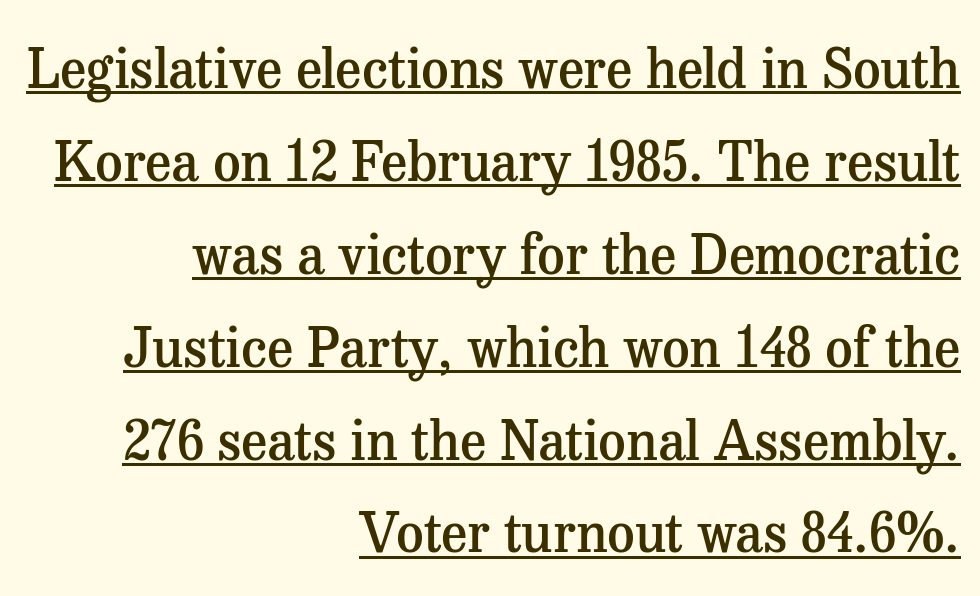
{"serif": "yes", "italic": "no", "bold": "semi", "weight": "semibold", "width": "normal", "stroke_contrast": "medium", "x_height": "medium", "monospaced": "no", "underline": "yes", "align": "right", "line_spacing_ratio": 1.72, "letter_spacing": "normal", "letter_spacing_em": 0.0, "glyph_px": 54}
